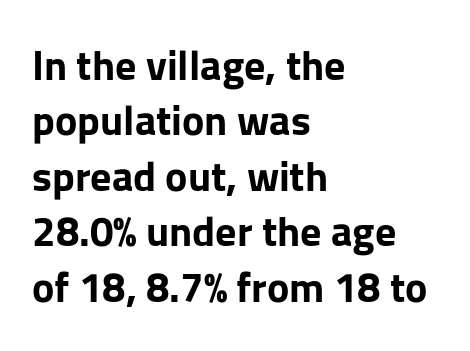
Q: Is the text bold? A: Yes.
Q: Is the text italic (slanted)? A: No, it is upright.
Q: Is the typeface a serif or a sans-serif typeface? A: Sans-serif.
Q: Is the text underlined? A: No.
Q: How is the paragraph aligned? A: Left-aligned.
Q: Is the spacing between letters normal or unusually wide? A: Normal.
Q: Is the spacing between lines tight, normal or loose? A: Normal.
Q: Width (condensed, normal, or wide)? A: Normal.
Q: Stroke contrast? A: Low.
Q: x-height? A: Medium.
Q: Monospaced? A: No.
